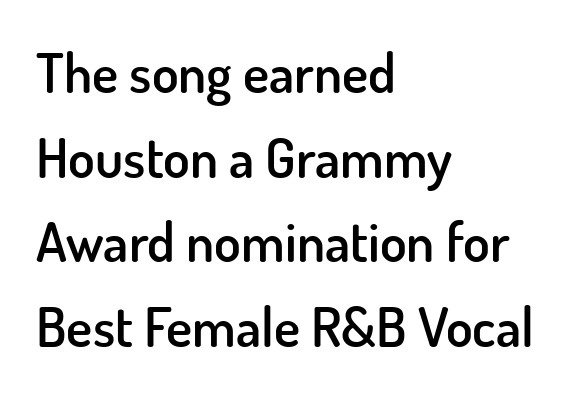
Q: Is the text bold? A: Semi-bold.
Q: Is the text italic (slanted)? A: No, it is upright.
Q: Is the typeface a serif or a sans-serif typeface? A: Sans-serif.
Q: Is the text underlined? A: No.
Q: How is the paragraph aligned? A: Left-aligned.
Q: Is the spacing between letters normal or unusually wide? A: Normal.
Q: Is the spacing between lines tight, normal or loose? A: Normal.
Q: Width (condensed, normal, or wide)? A: Normal.
Q: Stroke contrast? A: Low.
Q: x-height? A: Small.
Q: Monospaced? A: No.
